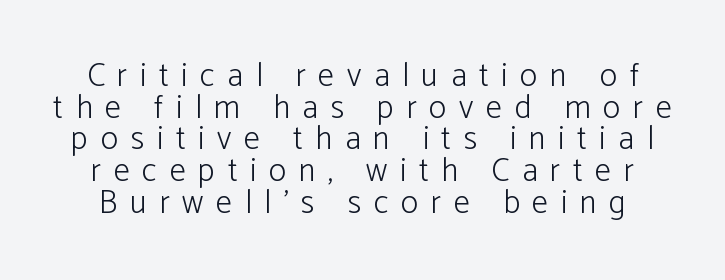
Q: Is the text bold? A: No.
Q: Is the text italic (slanted)? A: No, it is upright.
Q: Is the typeface a serif or a sans-serif typeface? A: Sans-serif.
Q: Is the text underlined? A: No.
Q: Is the spacing between letters normal or unusually wide? A: Unusually wide.
Q: Is the spacing between lines tight, normal or loose? A: Tight.
Q: Width (condensed, normal, or wide)? A: Normal.
Q: Stroke contrast? A: Low.
Q: x-height? A: Medium.
Q: Monospaced? A: No.
